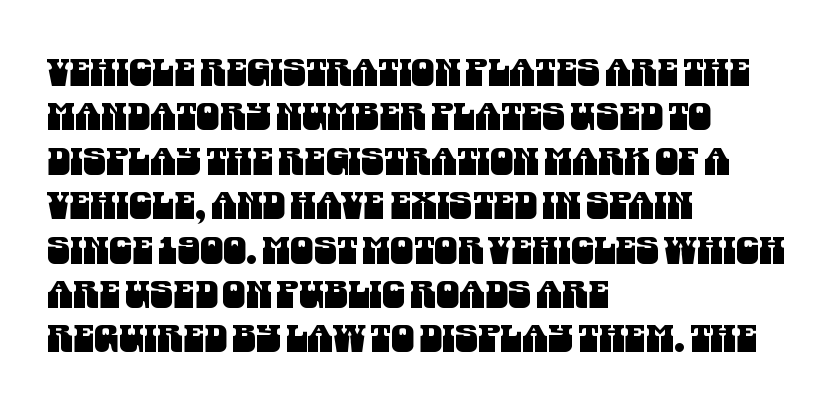
{"serif": "no", "width": "condensed", "stroke_contrast": "medium", "x_height": "large", "monospaced": "no", "underline": "no", "align": "left", "line_spacing_ratio": 1.2, "letter_spacing": "normal", "letter_spacing_em": 0.0, "glyph_px": 37}
